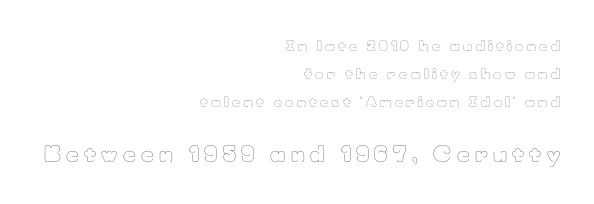
Rule under the text: the space is simply empty. These two chunks differ in scale, with the bottom chunk taking the larger measure. The lines are quadded right. These glyphs show unthickened strokes, regular width or finer. Successive baselines arrive slowly, with a big drop between each.
